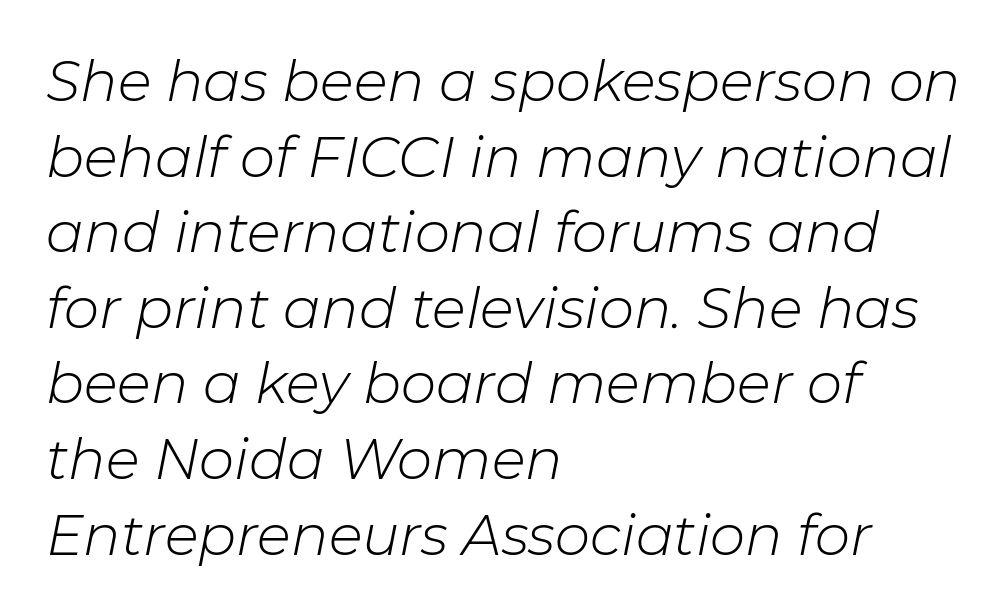
Q: Is the text bold? A: No.
Q: Is the text italic (slanted)? A: Yes, it leans right by about 11 degrees.
Q: Is the text underlined? A: No.
Q: How is the paragraph aligned? A: Left-aligned.
Q: Is the spacing between letters normal or unusually wide? A: Normal.
Q: Is the spacing between lines tight, normal or loose? A: Normal.
Q: Width (condensed, normal, or wide)? A: Normal.
Q: Stroke contrast? A: Low.
Q: x-height? A: Medium.
Q: Monospaced? A: No.
